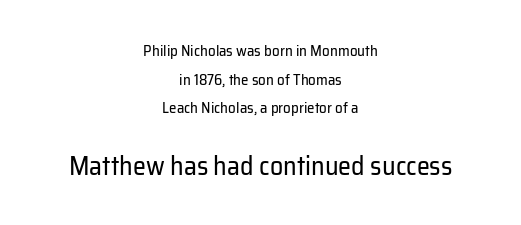
The image shows 26 px text type, upright; set centered, loose line spacing (1.91x), normal letter spacing, not underlined; the second (bottom) block is 1.73x larger.
